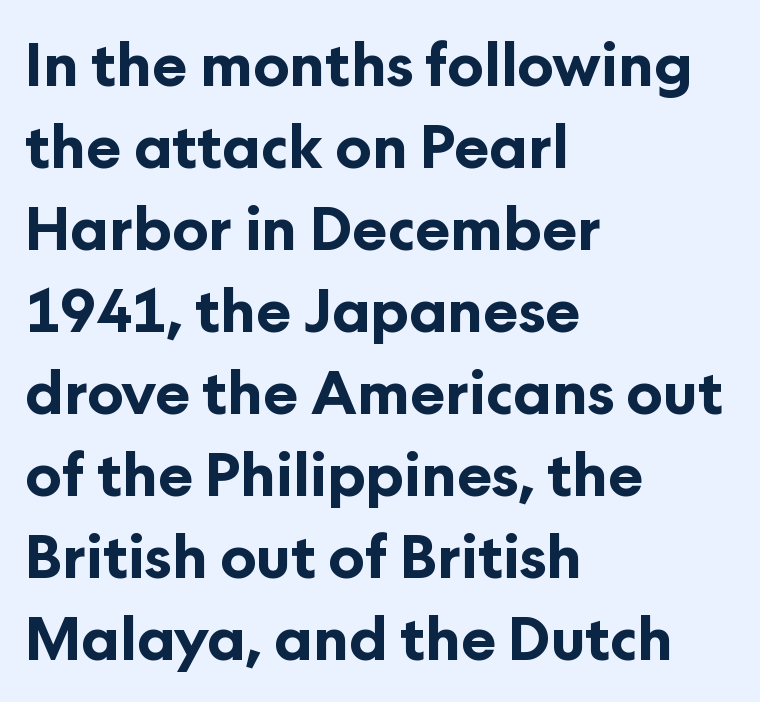
The letters stand straight up with perfectly vertical stems. Does extra space separate the letters? No, they use regular spacing. Plenty of ink on the page — the face is bold. Typographically, this falls in the sans-serif category.
